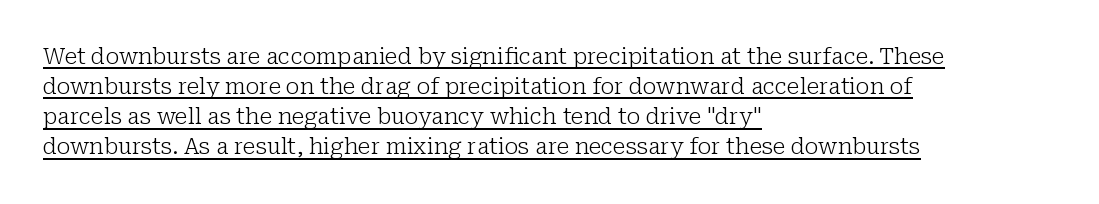
The image shows 22 px text type, upright; set left-aligned, normal line spacing (1.37x), normal letter spacing, underlined.
